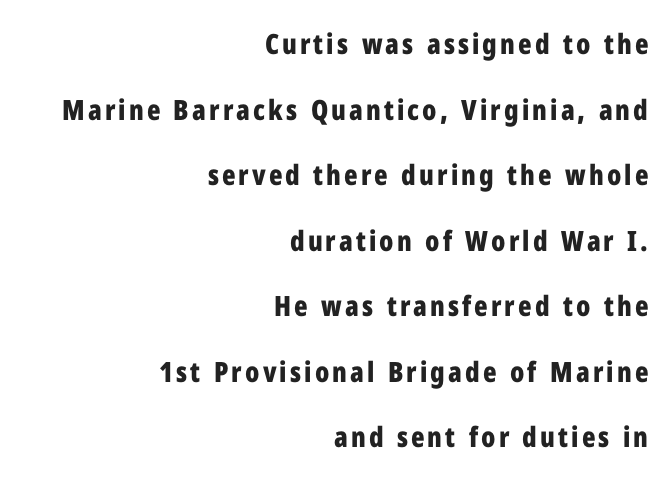
{"serif": "no", "italic": "no", "bold": "yes", "weight": "bold", "width": "condensed", "stroke_contrast": "low", "x_height": "medium", "monospaced": "no", "underline": "no", "align": "right", "line_spacing": "loose", "line_spacing_ratio": 2.34, "glyph_px": 28}
